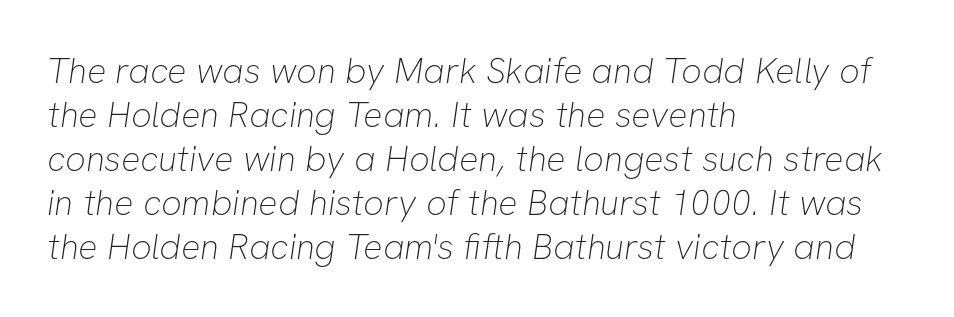
Q: Is the text bold? A: No.
Q: Is the typeface a serif or a sans-serif typeface? A: Sans-serif.
Q: Is the text underlined? A: No.
Q: How is the paragraph aligned? A: Left-aligned.
Q: Is the spacing between letters normal or unusually wide? A: Normal.
Q: Width (condensed, normal, or wide)? A: Normal.
Q: Stroke contrast? A: Low.
Q: x-height? A: Medium.
Q: Monospaced? A: No.
